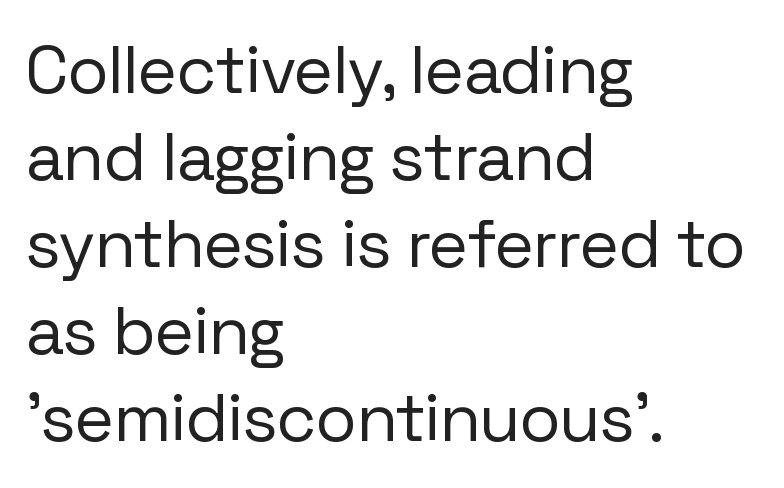
Q: Is the text bold? A: No.
Q: Is the text italic (slanted)? A: No, it is upright.
Q: Is the typeface a serif or a sans-serif typeface? A: Sans-serif.
Q: Is the text underlined? A: No.
Q: How is the paragraph aligned? A: Left-aligned.
Q: Is the spacing between letters normal or unusually wide? A: Normal.
Q: Is the spacing between lines tight, normal or loose? A: Normal.
Q: Width (condensed, normal, or wide)? A: Normal.
Q: Stroke contrast? A: Low.
Q: x-height? A: Medium.
Q: Monospaced? A: No.
